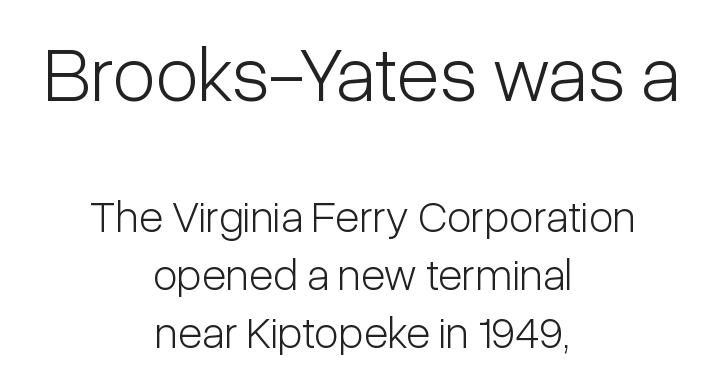
The image shows 79 px light, condensed sans-serif type, upright; set centered, normal line spacing (1.29x), normal letter spacing, not underlined; the first (top) block is 1.76x larger; low stroke contrast and a medium x-height.
